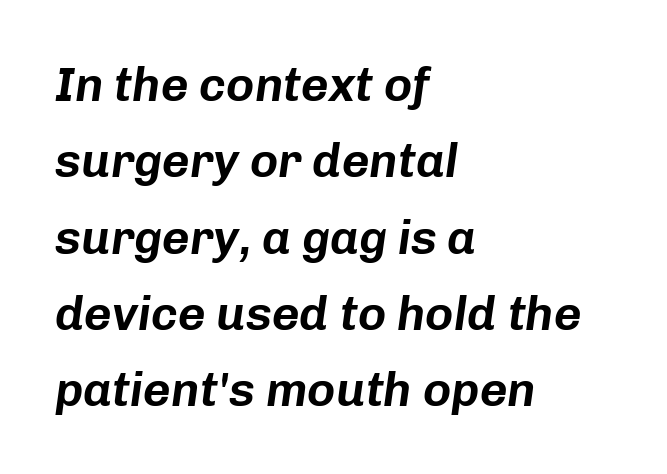
Q: Is the text italic (slanted)? A: Yes, it leans right by about 8 degrees.
Q: Is the text underlined? A: No.
Q: How is the paragraph aligned? A: Left-aligned.
Q: Is the spacing between letters normal or unusually wide? A: Normal.
Q: Is the spacing between lines tight, normal or loose? A: Normal.
Q: Width (condensed, normal, or wide)? A: Normal.
Q: Stroke contrast? A: Low.
Q: x-height? A: Medium.
Q: Monospaced? A: No.
